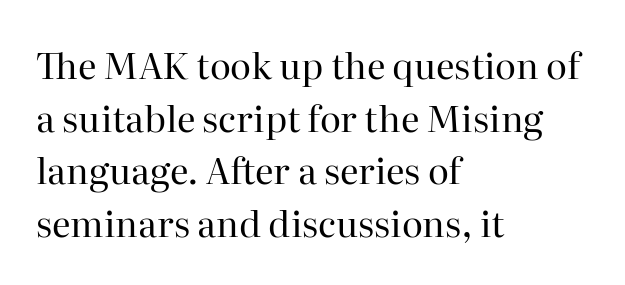
{"serif": "yes", "italic": "no", "bold": "no", "weight": "regular", "width": "normal", "stroke_contrast": "high", "x_height": "medium", "monospaced": "no", "underline": "no", "align": "left", "line_spacing": "normal", "line_spacing_ratio": 1.46, "letter_spacing": "normal", "letter_spacing_em": 0.0, "glyph_px": 36}
